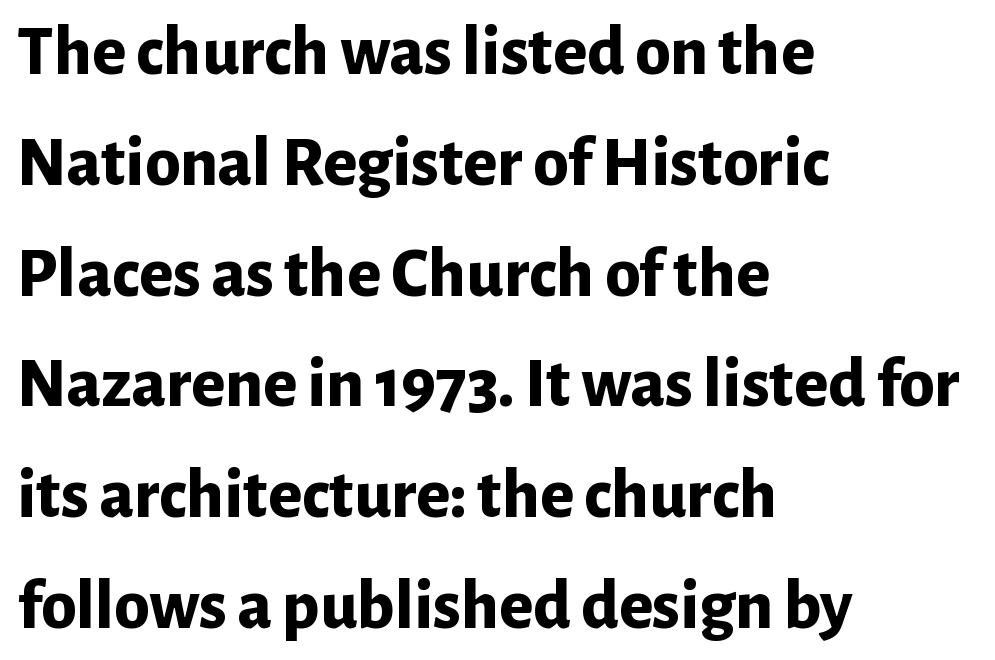
The baseline area is clear. The axis of the letterforms is exactly vertical. Regarding leading, the lines here are spaced in the standard way. The strokes are fattened all the way to bold. This rendering leaves character spacing at its baseline value.
